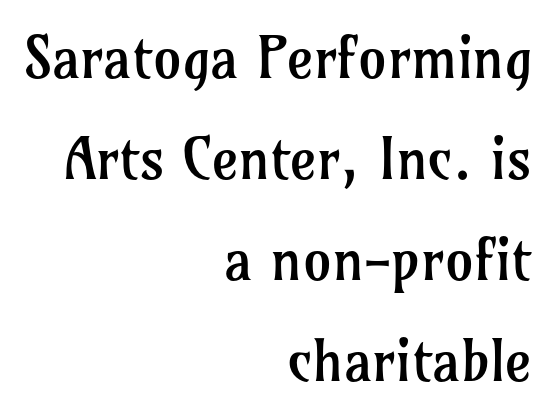
The image shows 57 px regular-weight serif type, upright; set right-aligned, line spacing 1.77x, normal letter spacing, not underlined; low stroke contrast and a medium x-height.
